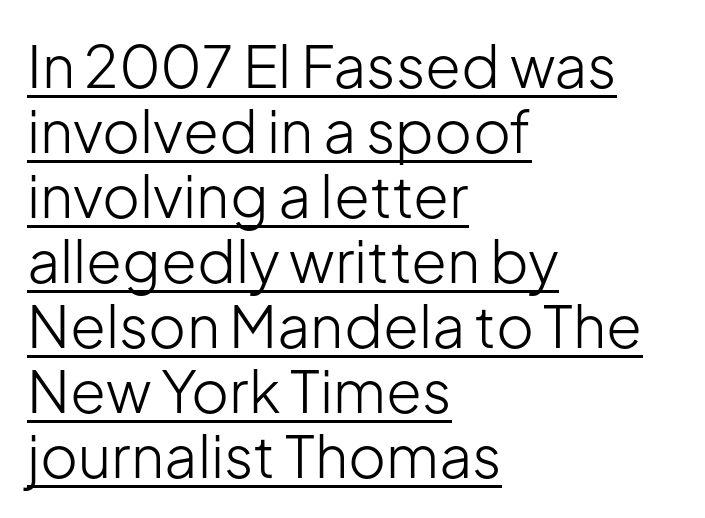
{"serif": "no", "italic": "no", "bold": "no", "weight": "light", "width": "normal", "stroke_contrast": "low", "x_height": "medium", "monospaced": "no", "underline": "yes", "align": "left", "line_spacing": "tight", "line_spacing_ratio": 1.12, "letter_spacing": "normal", "letter_spacing_em": 0.0, "glyph_px": 58}
